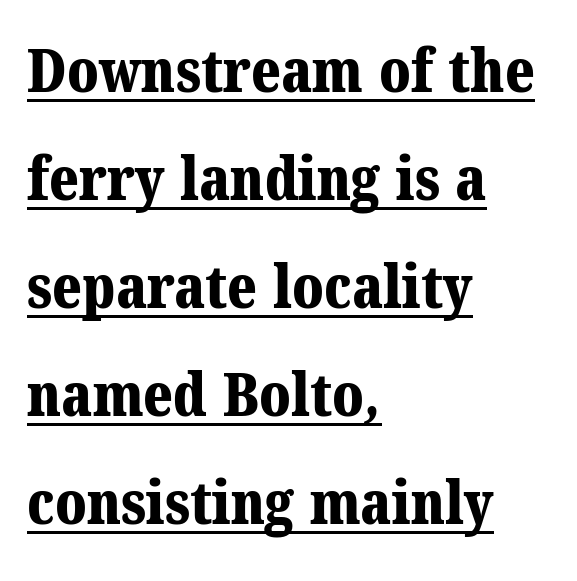
{"serif": "yes", "bold": "yes", "weight": "bold", "width": "normal", "stroke_contrast": "medium", "x_height": "medium", "monospaced": "no", "underline": "yes", "align": "left", "line_spacing_ratio": 1.8, "letter_spacing": "normal", "letter_spacing_em": 0.0, "glyph_px": 60}
